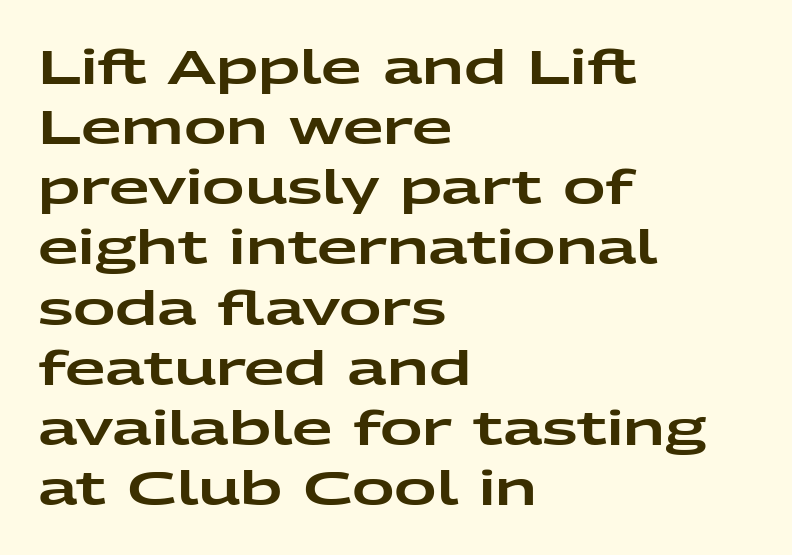
Think of a printed novel: that variable character pitch is what you see here. One glance says typical: line gaps are just what's usual. Anything drawn beneath the words? Only blank space. The specimen reads as upright at a glance. The type is set solid horizontally, with unmodified tracking.
